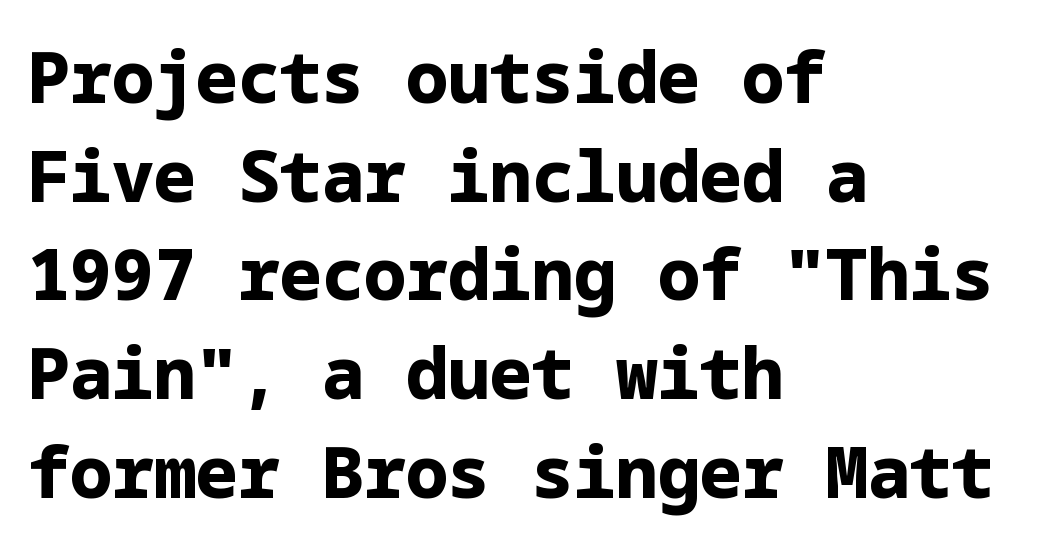
Q: Is the text bold? A: Yes.
Q: Is the text italic (slanted)? A: No, it is upright.
Q: Is the typeface a serif or a sans-serif typeface? A: Sans-serif.
Q: Is the text underlined? A: No.
Q: How is the paragraph aligned? A: Left-aligned.
Q: Is the spacing between letters normal or unusually wide? A: Normal.
Q: Is the spacing between lines tight, normal or loose? A: Normal.
Q: Width (condensed, normal, or wide)? A: Normal.
Q: Stroke contrast? A: Low.
Q: x-height? A: Medium.
